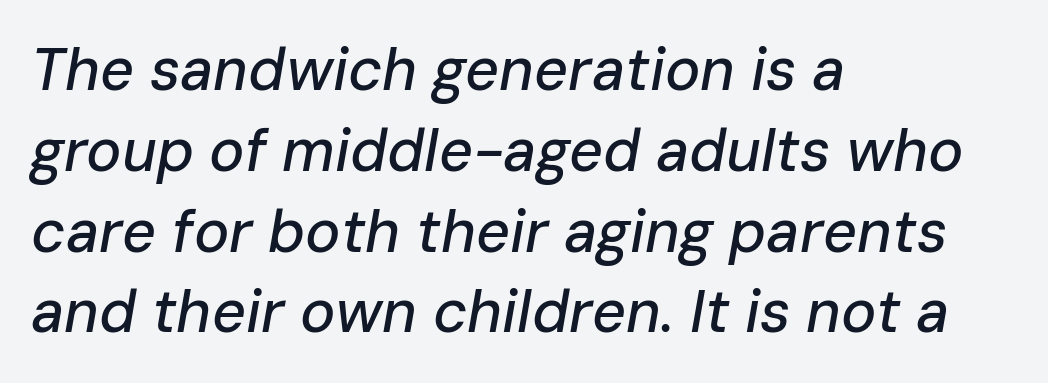
{"italic": "yes", "lean": "right", "slant_degrees": 10, "width": "normal", "stroke_contrast": "low", "x_height": "medium", "monospaced": "no", "underline": "no", "align": "left", "line_spacing": "normal", "line_spacing_ratio": 1.37, "letter_spacing": "normal", "letter_spacing_em": 0.0, "glyph_px": 59}
